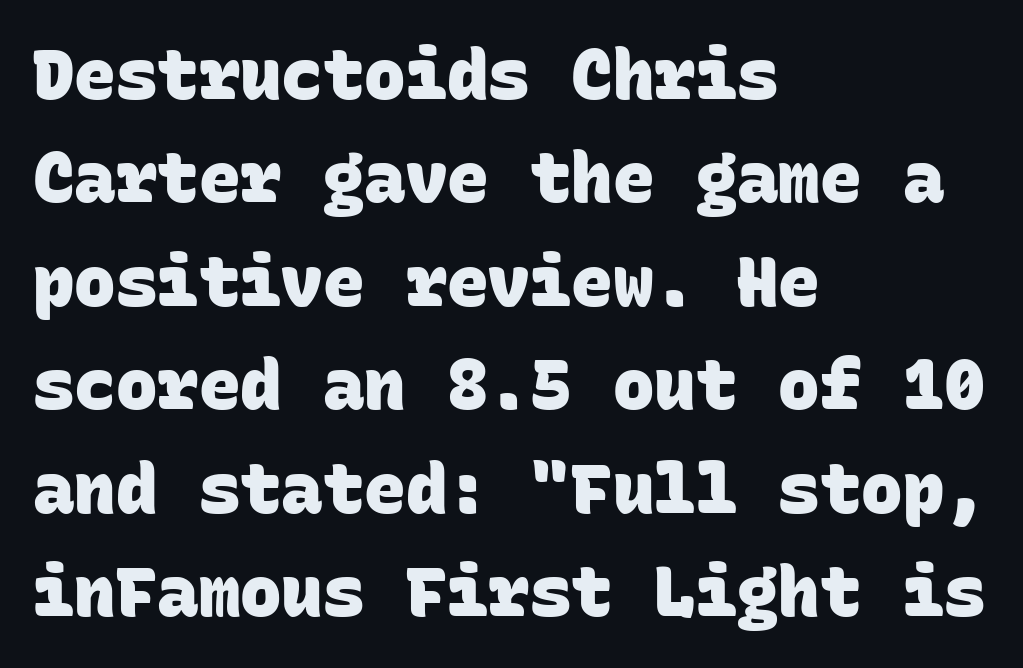
Vertically, the passage feels balanced, rows spaced as you'd expect. There is no visible air inserted between adjacent glyphs. Note the uniform advance width — an 'i' takes as much space as an 'm'. As a designer I'd log this as weight 700, bold.
